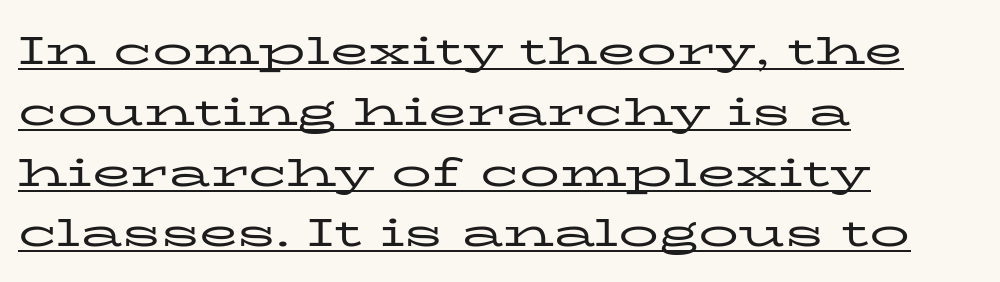
The image shows 40 px regular-weight, wide serif type, upright; set left-aligned, normal line spacing (1.52x), normal letter spacing, underlined; low stroke contrast and a medium x-height.
